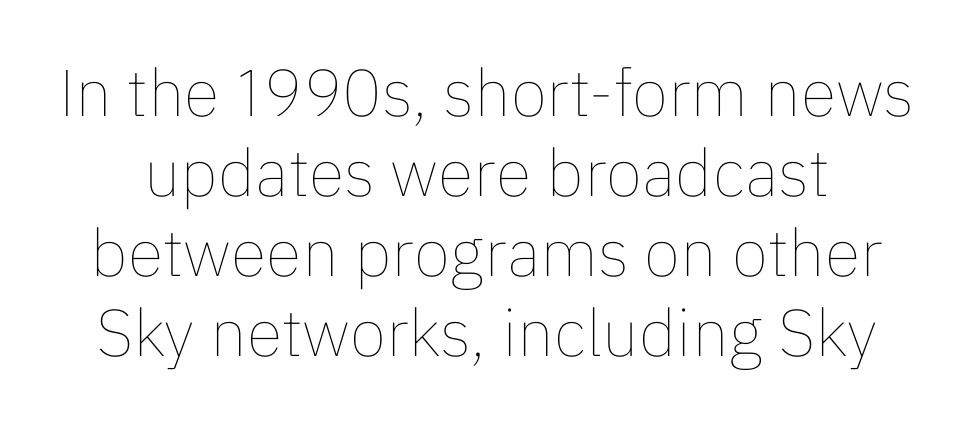
The image shows 66 px thin type, upright; set line spacing 1.21x, normal letter spacing, not underlined; low stroke contrast and a medium x-height.
